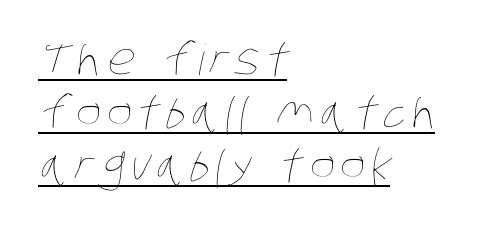
Q: Is the text bold? A: No.
Q: Is the text underlined? A: Yes.
Q: How is the paragraph aligned? A: Left-aligned.
Q: Width (condensed, normal, or wide)? A: Condensed.
Q: Stroke contrast? A: Low.
Q: x-height? A: Large.
Q: Monospaced? A: No.
